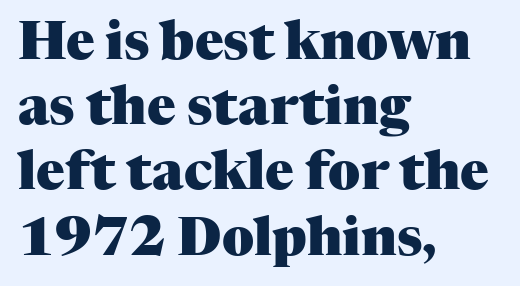
Q: Is the text bold? A: Yes.
Q: Is the text italic (slanted)? A: No, it is upright.
Q: Is the typeface a serif or a sans-serif typeface? A: Serif.
Q: Is the text underlined? A: No.
Q: How is the paragraph aligned? A: Left-aligned.
Q: Is the spacing between letters normal or unusually wide? A: Normal.
Q: Width (condensed, normal, or wide)? A: Normal.
Q: Stroke contrast? A: Medium.
Q: x-height? A: Medium.
Q: Monospaced? A: No.
